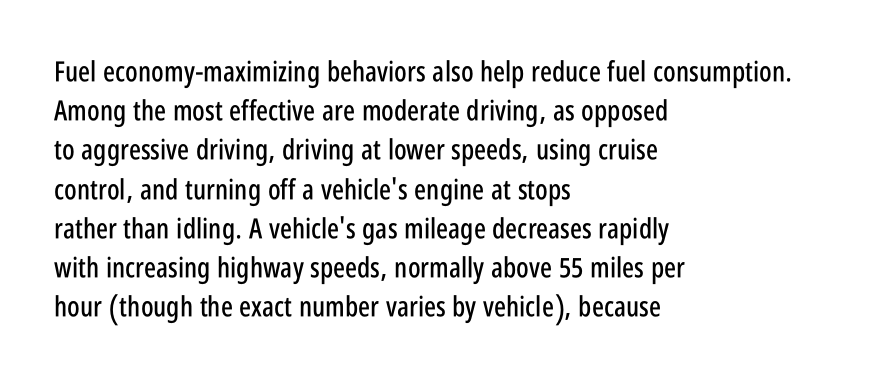
I'd call this a sans setting — the letters go barefoot. Underlining? Definitely not there. Short and long lines alike share a common starting point at left. How are the letters spaced? Ordinarily, with no added tracking.
